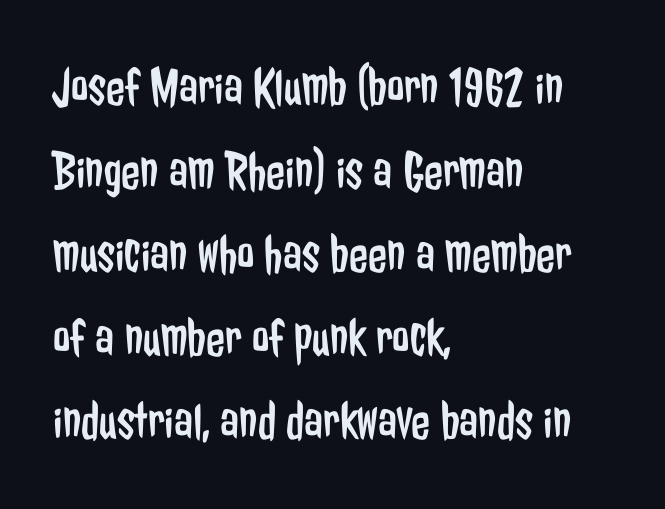
The image shows 55 px regular-weight, condensed sans-serif type, upright; set left-aligned, normal line spacing (1.52x), normal letter spacing, not underlined; low stroke contrast and a medium x-height.
